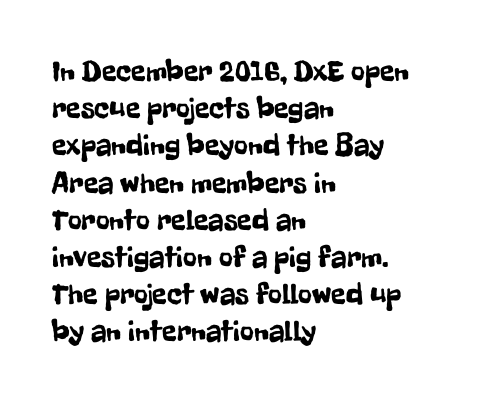
{"serif": "no", "italic": "no", "width": "condensed", "stroke_contrast": "low", "x_height": "medium", "monospaced": "no", "underline": "no", "align": "left", "line_spacing_ratio": 1.24, "letter_spacing": "normal", "letter_spacing_em": 0.0, "glyph_px": 30}
